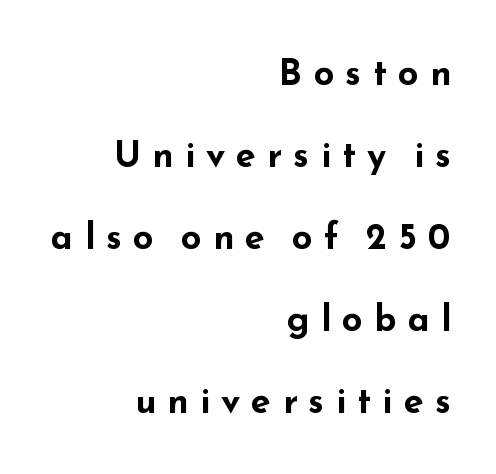
The image shows 36 px bold, wide sans-serif type, upright; set right-aligned, loose line spacing (2.28x), unusually wide letter spacing (+0.31 em), not underlined; low stroke contrast and a small x-height.
